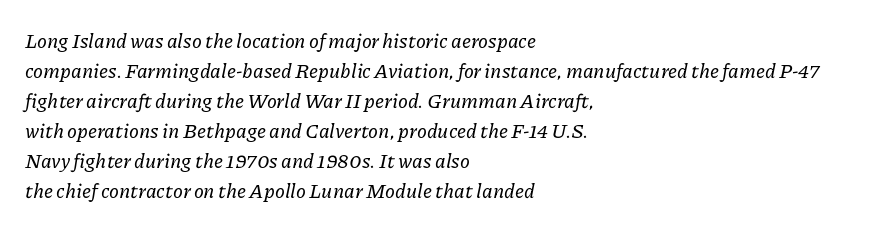
Compared with typical body copy, the letter spacing here is the same. Each row of text sits above clean, open space. The rendering anchors every line to the left-hand side. Characters are canted at an angle relative to the baseline's perpendicular.
